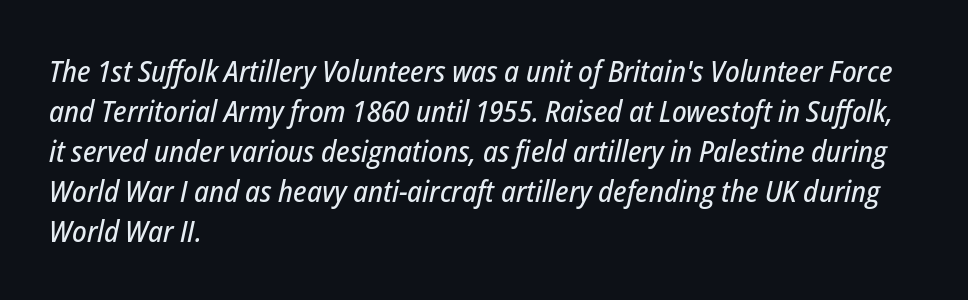
{"italic": "yes", "lean": "right", "slant_degrees": 12, "width": "condensed", "stroke_contrast": "low", "x_height": "medium", "monospaced": "no", "underline": "no", "align": "left", "line_spacing": "normal", "line_spacing_ratio": 1.33, "letter_spacing": "normal", "letter_spacing_em": 0.0, "glyph_px": 30}
